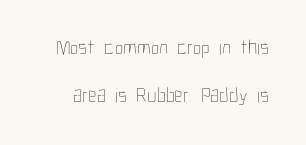
{"italic": "no", "bold": "no", "underline": "no", "line_spacing": "loose", "line_spacing_ratio": 2.3, "letter_spacing": "normal", "letter_spacing_em": 0.0, "glyph_px": 21}
